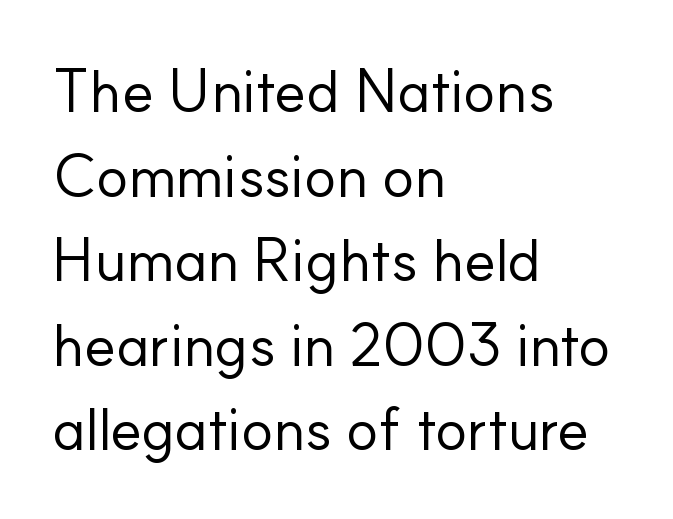
A student would call this left alignment; a typographer would say flush left, rag right. Descender tails drop into unmarked territory. Ink coverage per letter is moderate at most. If you measured baseline to baseline, you'd find a middling distance. Looks like regular typesetting: each glyph gets only the width it needs. This is sans-serif lettering, the kind often seen on screens and signage.
